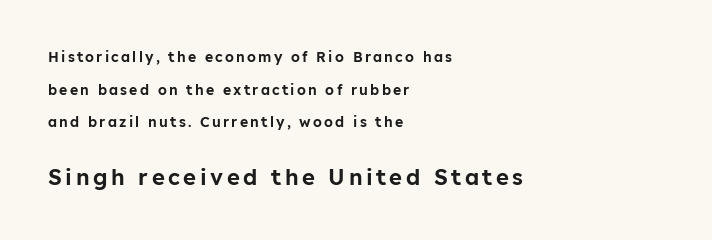
The font's upright variant was chosen for this text. Between these two stacked blocks, the lower one wins on size. Underlining? Definitely not there. Leading is clearly above the norm, producing a sparse column. Notice how the passage keeps a crisp vertical edge on the left only.
